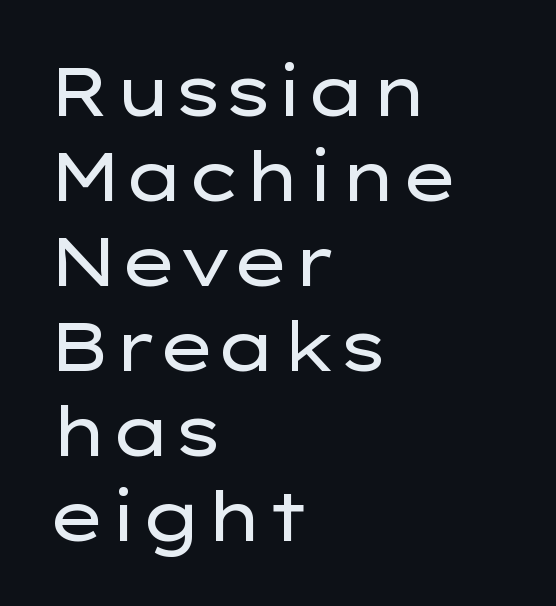
The image shows 68 px regular-weight, wide sans-serif type, upright; set left-aligned, normal line spacing (1.25x), normal letter spacing, not underlined; low stroke contrast and a medium x-height.
